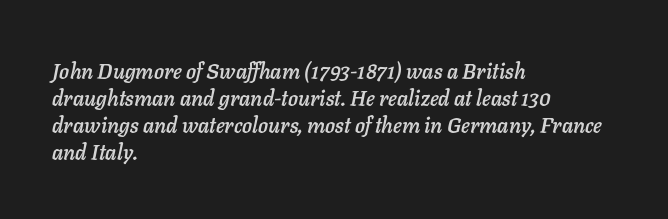
Reading down the column, the eye jumps a familiar distance to each next line. The letters are slanted; this is an italic face. No word sits above an underline. There is no visible air inserted between adjacent glyphs. The lines in this sample share a left origin and differ only in where they stop.
